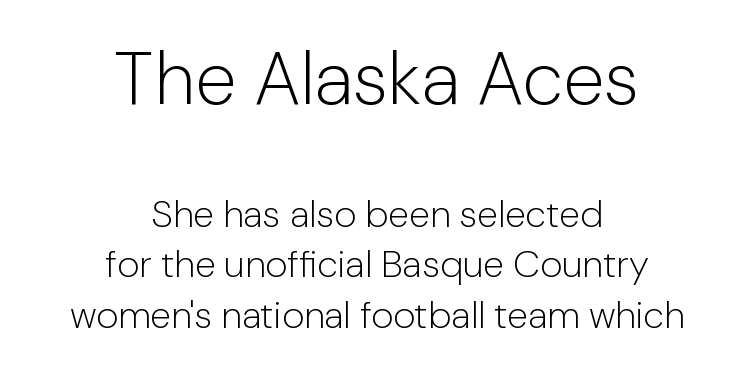
The image shows 75 px light sans-serif type, upright; set centered, normal line spacing (1.33x), normal letter spacing, not underlined; the first (top) block is 1.97x larger; low stroke contrast and a medium x-height.
